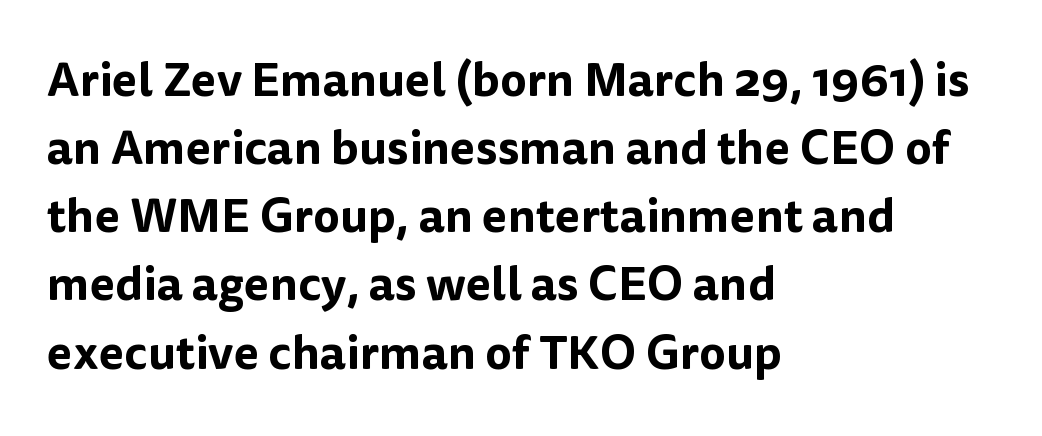
The image shows 47 px sans-serif type, upright; set left-aligned, normal line spacing (1.45x), normal letter spacing, not underlined; low stroke contrast and a medium x-height.
